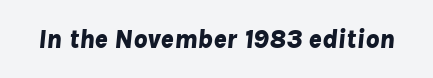
The image shows 27 px bold type, italic (leaning right); set normal letter spacing, not underlined.
